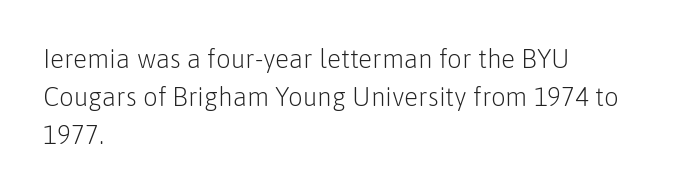
Q: Is the text bold? A: No.
Q: Is the text italic (slanted)? A: No, it is upright.
Q: Is the text underlined? A: No.
Q: How is the paragraph aligned? A: Left-aligned.
Q: Is the spacing between letters normal or unusually wide? A: Normal.
Q: Is the spacing between lines tight, normal or loose? A: Normal.
